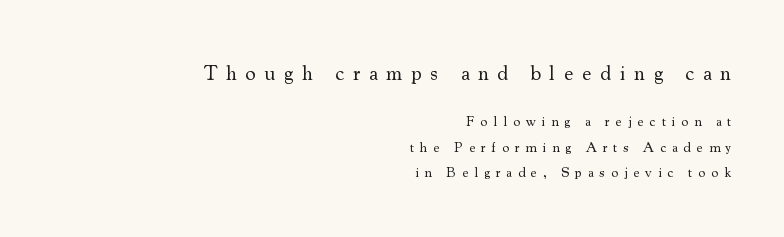
Bare-footed words on every line. Stem width sits at or under what a default text font uses. The horizontal fit of the characters is loose and conspicuously gappy. The upper block of text is set noticeably larger than the block beneath it.
